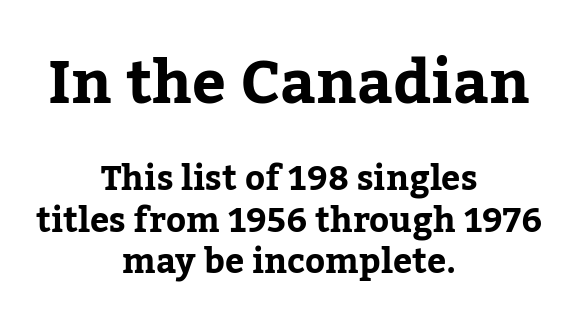
The image shows 60 px bold serif type, upright; set centered, line spacing 1.22x, normal letter spacing, not underlined; the first (top) block is 1.76x larger; low stroke contrast and a medium x-height.
